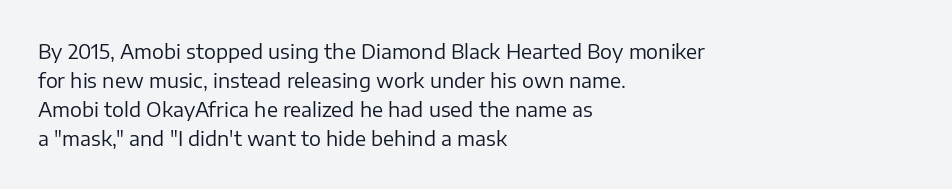
The image shows 20 px text type, upright; set left-aligned, normal line spacing (1.45x), normal letter spacing, not underlined.
